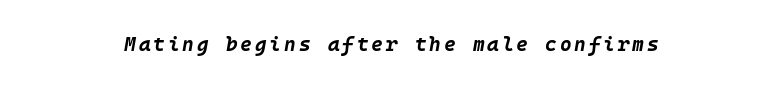
Emphasis-style slanted type is in use. The rendering uses a bold face; every stroke is thick and dark. Bare-footed words on every line. Horizontally, the lines are justified to the midpoint only.
